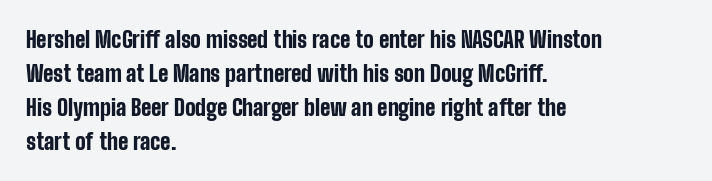
The image shows 22 px bold type, upright; set left-aligned, normal line spacing (1.54x), normal letter spacing, not underlined.
